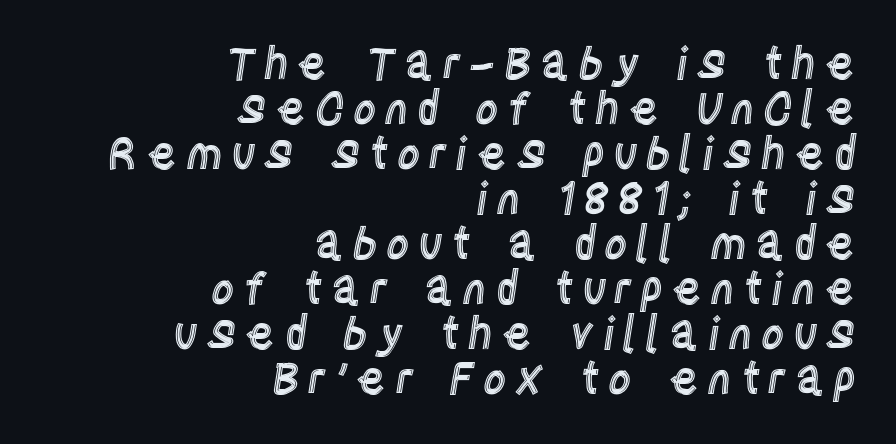
{"width": "condensed", "x_height": "large", "monospaced": "no", "underline": "no", "align": "right", "line_spacing": "tight", "line_spacing_ratio": 1.0, "glyph_px": 45}
